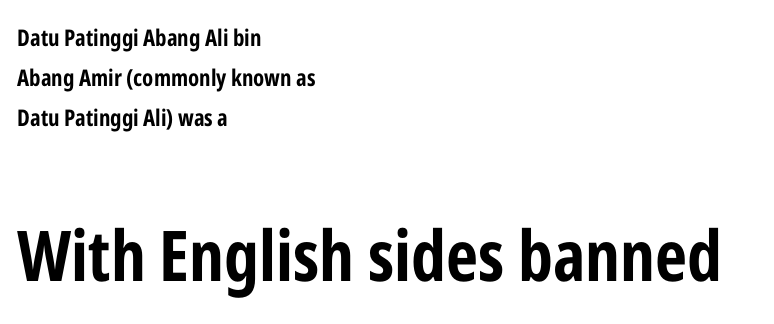
{"serif": "no", "italic": "no", "bold": "yes", "weight": "bold", "width": "condensed", "stroke_contrast": "low", "x_height": "medium", "monospaced": "no", "underline": "no", "align": "left", "line_spacing_ratio": 1.74, "letter_spacing": "normal", "letter_spacing_em": 0.0, "larger_block": "second", "size_ratio": 3.04, "glyph_px": 70}
